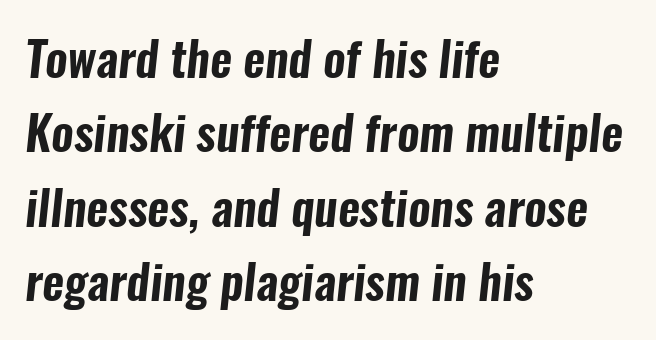
The image shows 48 px condensed sans-serif type; set left-aligned, normal line spacing (1.55x), normal letter spacing, not underlined; low stroke contrast and a medium x-height.
